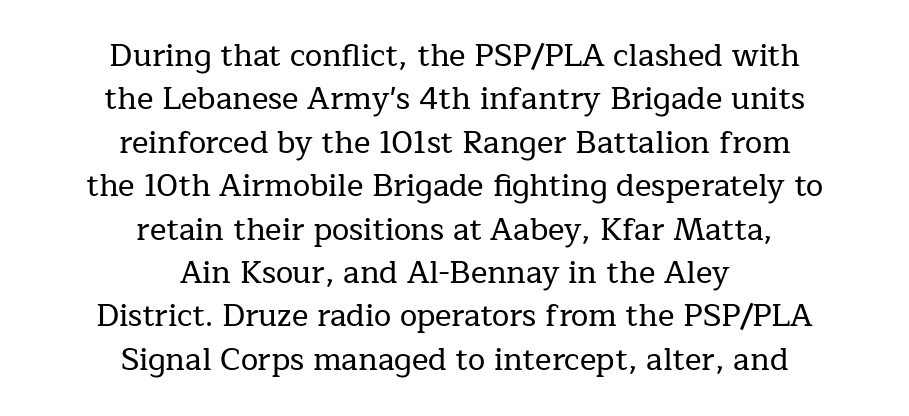
Between one letter and the next there's only the usual sliver of space. In terms of leading, this rendering sits right in the middle. Here the designer chose a conventional face with non-uniform glyph widths. Vertical strokes here are truly vertical. Leftover space on each line is divided equally before and after the words.
